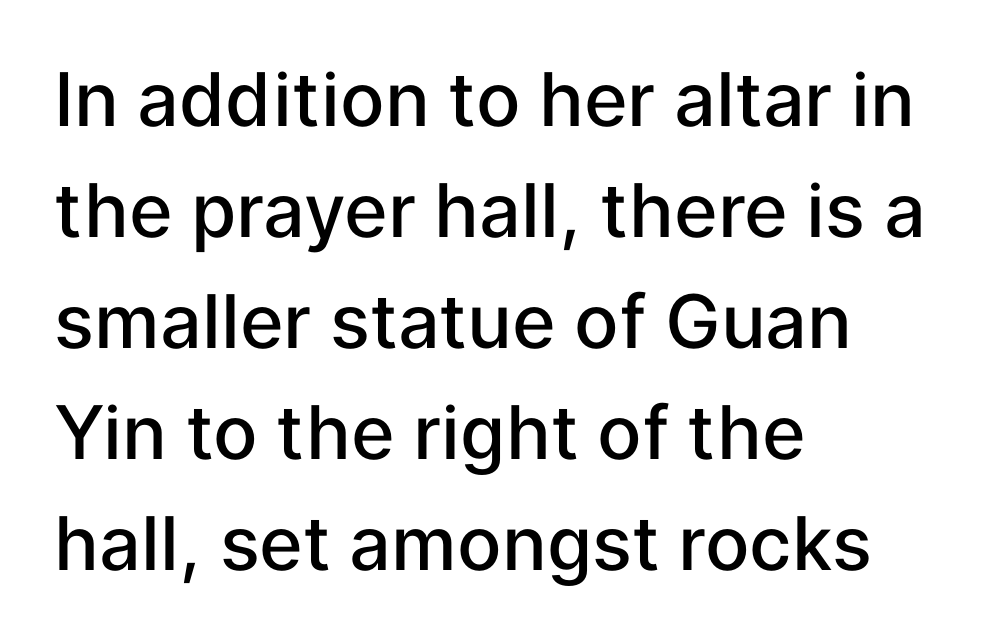
Q: Is the text bold? A: Semi-bold.
Q: Is the text italic (slanted)? A: No, it is upright.
Q: Is the typeface a serif or a sans-serif typeface? A: Sans-serif.
Q: Is the text underlined? A: No.
Q: How is the paragraph aligned? A: Left-aligned.
Q: Is the spacing between letters normal or unusually wide? A: Normal.
Q: Is the spacing between lines tight, normal or loose? A: Normal.
Q: Width (condensed, normal, or wide)? A: Normal.
Q: Stroke contrast? A: Low.
Q: x-height? A: Medium.
Q: Monospaced? A: No.
